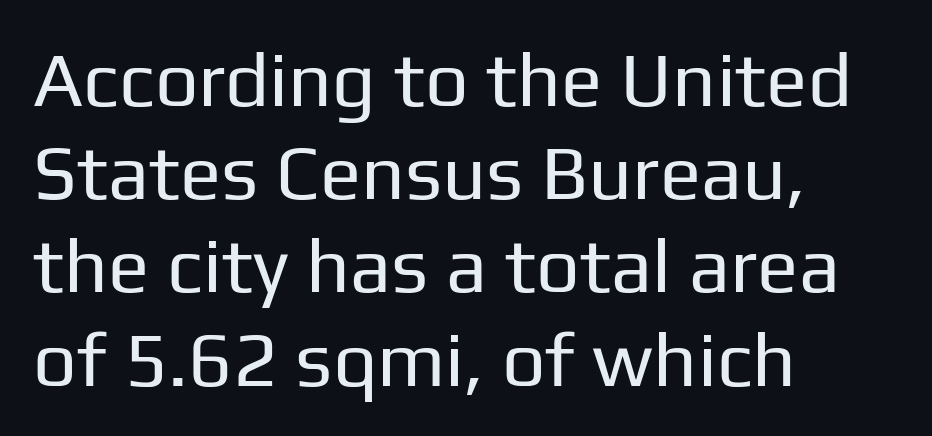
{"serif": "no", "italic": "no", "bold": "no", "weight": "regular", "width": "normal", "stroke_contrast": "low", "x_height": "medium", "monospaced": "no", "underline": "no", "align": "left", "line_spacing_ratio": 1.21, "letter_spacing": "normal", "letter_spacing_em": 0.0, "glyph_px": 77}
